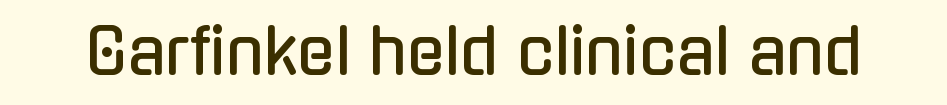
The gap between lines stays unmarked. Nope, no serifs anywhere on these letters. Inter-character spacing is left at the font's built-in metrics. Vertical strokes here are truly vertical. The rendering uses natural spacing where letterforms have individual widths.
